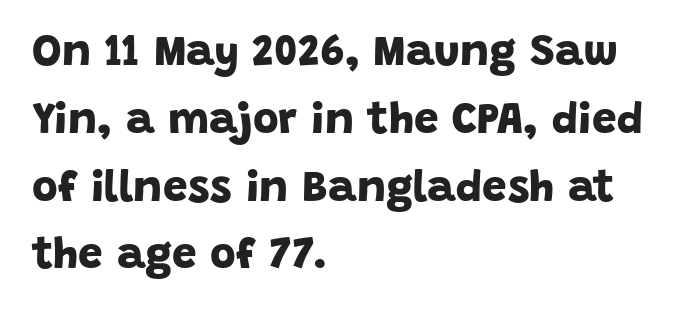
{"serif": "no", "bold": "yes", "weight": "bold", "width": "normal", "stroke_contrast": "low", "x_height": "large", "monospaced": "no", "underline": "no", "align": "left", "line_spacing": "normal", "line_spacing_ratio": 1.54, "letter_spacing": "normal", "letter_spacing_em": 0.0, "glyph_px": 44}
